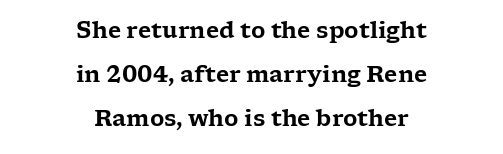
{"italic": "no", "underline": "no", "align": "center", "line_spacing": "loose", "line_spacing_ratio": 2.01, "letter_spacing": "normal", "letter_spacing_em": 0.0, "glyph_px": 22}
